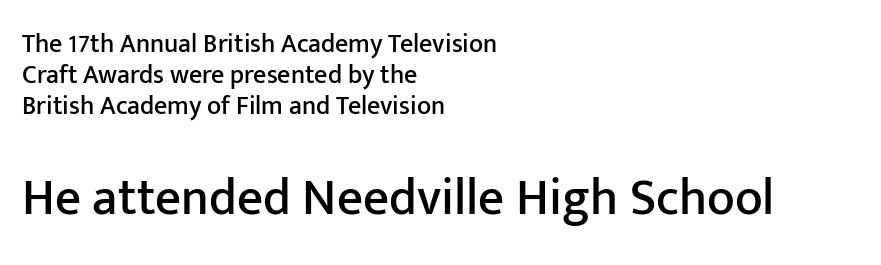
Inter-character spacing is left at the font's built-in metrics. It's the straight-up-and-down kind of type. The strip under each line holds only bare page. Compared with a centered layout, this one pins lines to the left instead. The following chunk of copy outweighs the initial chunk in type size. Think of a printed novel: that variable character pitch is what you see here.
